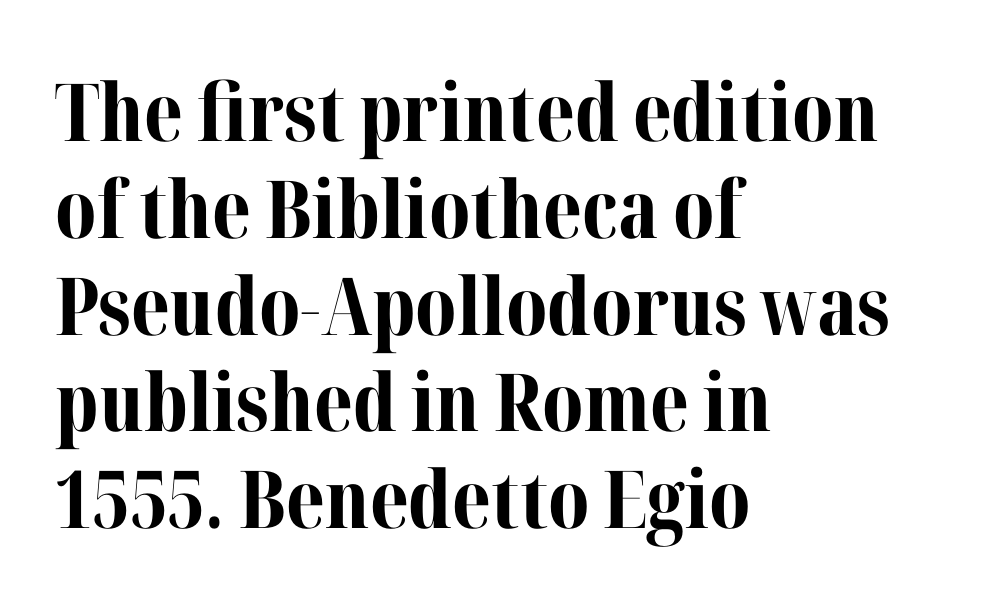
The image shows 80 px bold serif type, upright; set left-aligned, line spacing 1.21x, normal letter spacing, not underlined; medium stroke contrast and a medium x-height.
